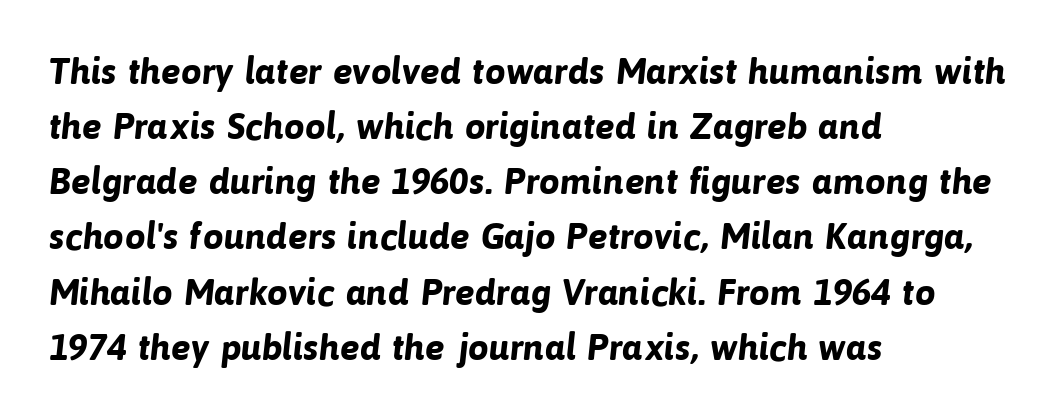
{"serif": "no", "bold": "yes", "weight": "bold", "width": "normal", "stroke_contrast": "low", "x_height": "medium", "monospaced": "no", "underline": "no", "align": "left", "line_spacing": "normal", "line_spacing_ratio": 1.49, "letter_spacing": "normal", "letter_spacing_em": 0.0, "glyph_px": 37}
